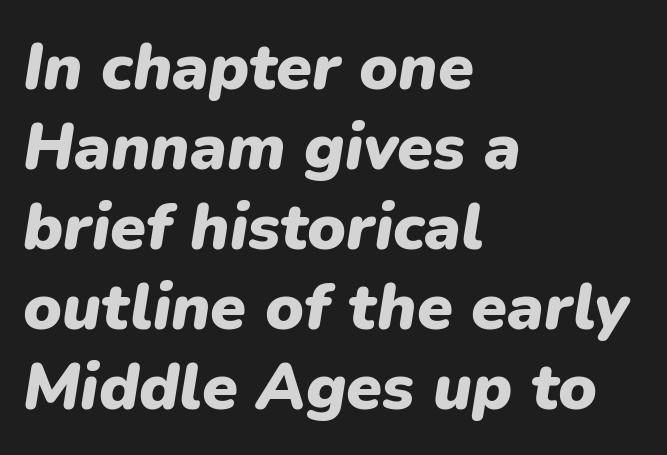
Students, note that the glyphs here touch the page at normal intervals. Weight check: bold — yes, fully. The axis of the letterforms is tilted away from vertical. The gap between lines stays unmarked.
